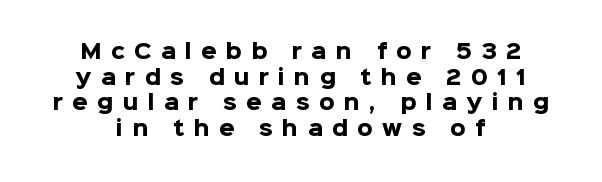
Q: Is the text bold? A: Yes.
Q: Is the text italic (slanted)? A: No, it is upright.
Q: Is the text underlined? A: No.
Q: How is the paragraph aligned? A: Centered.
Q: Is the spacing between letters normal or unusually wide? A: Unusually wide.
Q: Is the spacing between lines tight, normal or loose? A: Normal.
